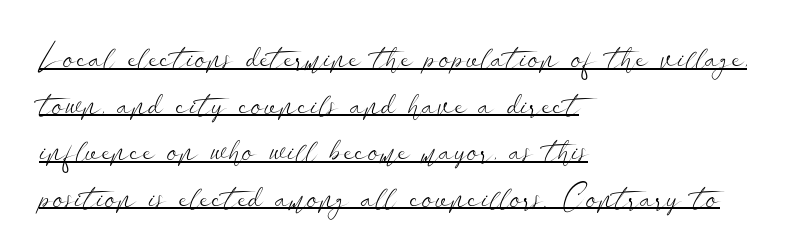
{"serif": "no", "bold": "no", "weight": "light", "width": "wide", "stroke_contrast": "low", "x_height": "small", "monospaced": "no", "underline": "yes", "align": "left", "line_spacing": "normal", "line_spacing_ratio": 1.41, "letter_spacing": "normal", "letter_spacing_em": 0.0, "glyph_px": 33}
